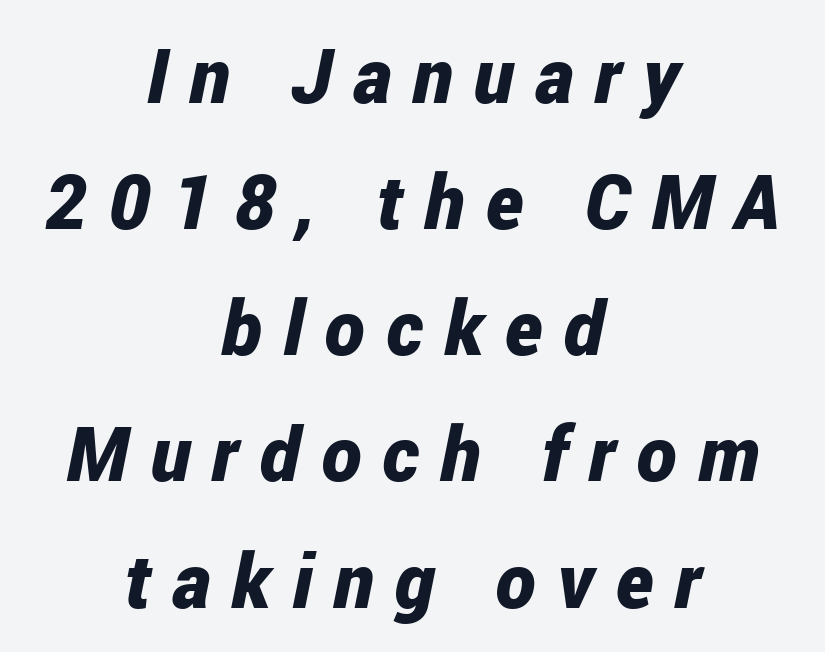
The gaps between neighbouring characters are conspicuously large. This sample has the flowing, uneven cadence of proportional lettering. Compared with an ordinary text face, these strokes are far heavier — a full bold. The lettering tilts uniformly, giving the passage an italic look. The string is rendered with underlining switched off.
